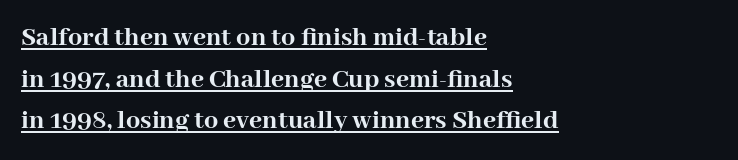
Q: Is the text bold? A: Yes.
Q: Is the text italic (slanted)? A: No, it is upright.
Q: Is the typeface a serif or a sans-serif typeface? A: Serif.
Q: Is the text underlined? A: Yes.
Q: How is the paragraph aligned? A: Left-aligned.
Q: Is the spacing between letters normal or unusually wide? A: Normal.
Q: Is the spacing between lines tight, normal or loose? A: Normal.
Q: Width (condensed, normal, or wide)? A: Normal.
Q: Stroke contrast? A: High.
Q: x-height? A: Medium.
Q: Monospaced? A: No.
